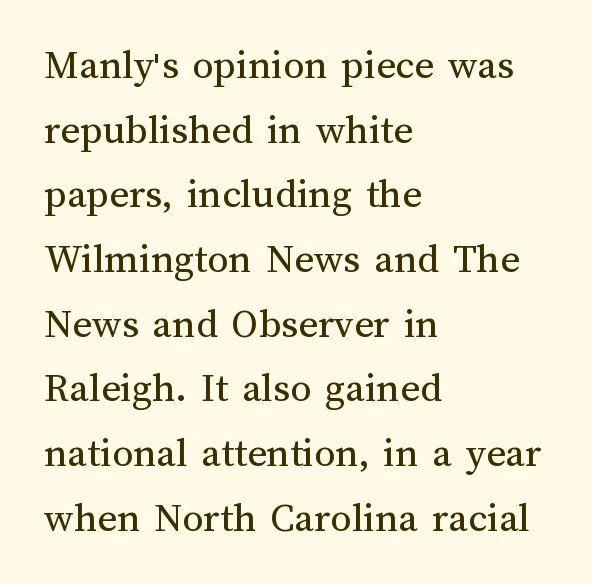
{"italic": "no", "bold": "no", "weight": "regular", "width": "normal", "stroke_contrast": "medium", "x_height": "medium", "monospaced": "no", "underline": "no", "align": "left", "line_spacing": "normal", "line_spacing_ratio": 1.54, "letter_spacing": "normal", "letter_spacing_em": 0.0, "glyph_px": 42}
